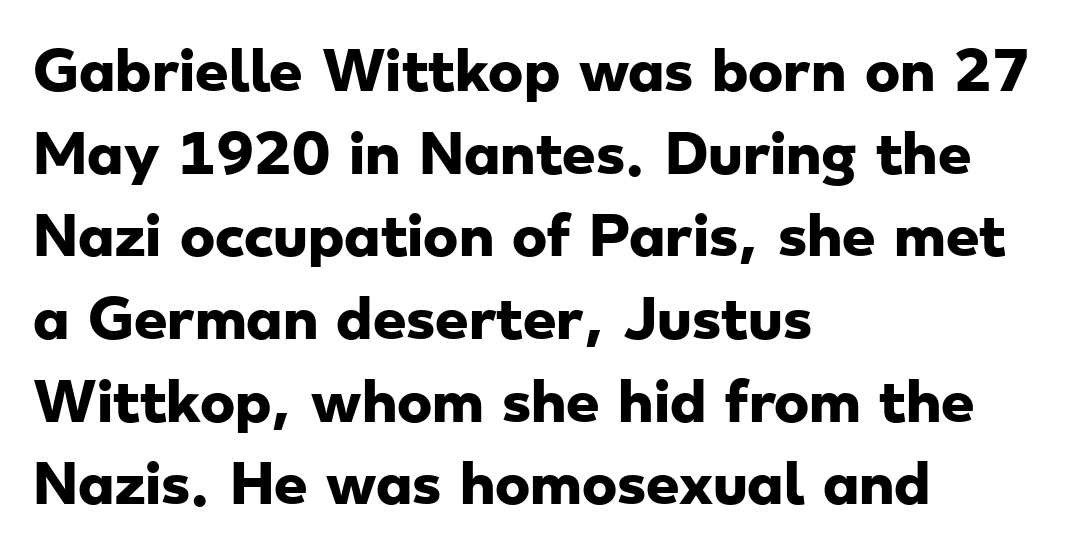
The image shows 53 px heavy, wide sans-serif type; set left-aligned, normal line spacing (1.56x), normal letter spacing, not underlined; low stroke contrast and a small x-height.
